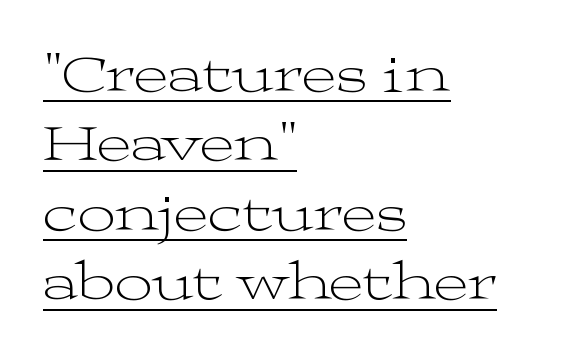
The image shows 53 px light, wide serif type, upright; set left-aligned, normal line spacing (1.31x), normal letter spacing, underlined; medium stroke contrast and a medium x-height.
